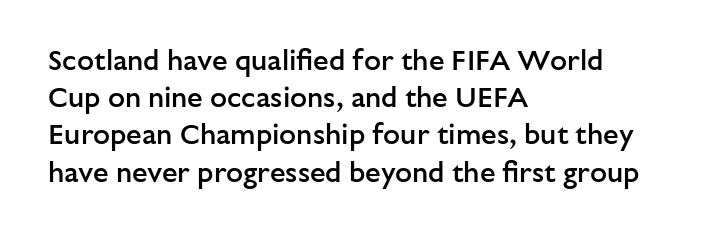
Q: Is the text bold? A: Semi-bold.
Q: Is the text italic (slanted)? A: No, it is upright.
Q: Is the typeface a serif or a sans-serif typeface? A: Sans-serif.
Q: Is the text underlined? A: No.
Q: How is the paragraph aligned? A: Left-aligned.
Q: Is the spacing between letters normal or unusually wide? A: Normal.
Q: Is the spacing between lines tight, normal or loose? A: Normal.
Q: Width (condensed, normal, or wide)? A: Normal.
Q: Stroke contrast? A: Low.
Q: x-height? A: Medium.
Q: Monospaced? A: No.
